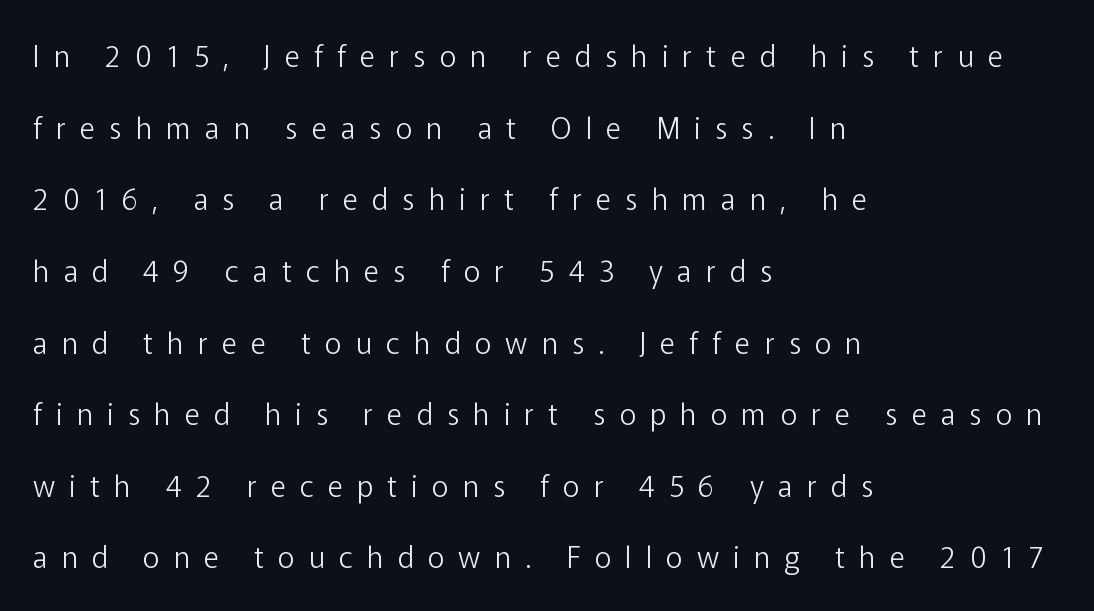
Proportional: the letters do not fall into vertical columns. The tracking jumps out immediately: characters are airy and widely separated. Is there any slant? The stems are plumb. Notice the wide empty band between every row — that's loose leading. Examine the stroke ends and you'll find no serifs. A clean baseline with only descenders dipping below it.
